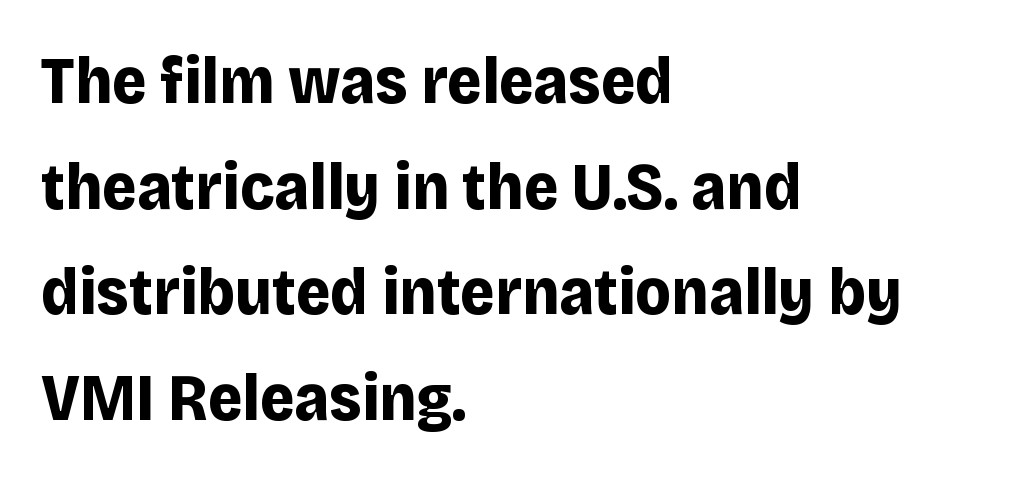
Q: Is the text bold? A: Yes.
Q: Is the text italic (slanted)? A: No, it is upright.
Q: Is the typeface a serif or a sans-serif typeface? A: Sans-serif.
Q: Is the text underlined? A: No.
Q: How is the paragraph aligned? A: Left-aligned.
Q: Is the spacing between letters normal or unusually wide? A: Normal.
Q: Is the spacing between lines tight, normal or loose? A: Normal.
Q: Width (condensed, normal, or wide)? A: Normal.
Q: Stroke contrast? A: Low.
Q: x-height? A: Large.
Q: Monospaced? A: No.
